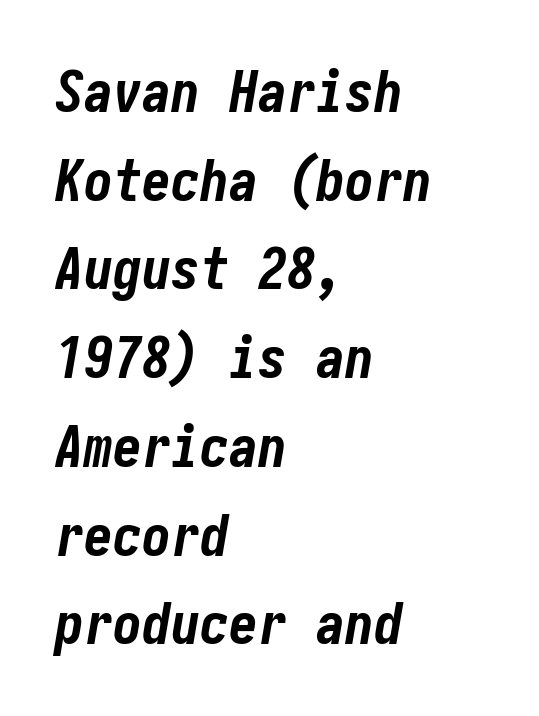
The image shows 58 px bold, condensed type, italic (leaning right); set left-aligned, normal line spacing (1.53x), normal letter spacing, not underlined; low stroke contrast and a medium x-height.
